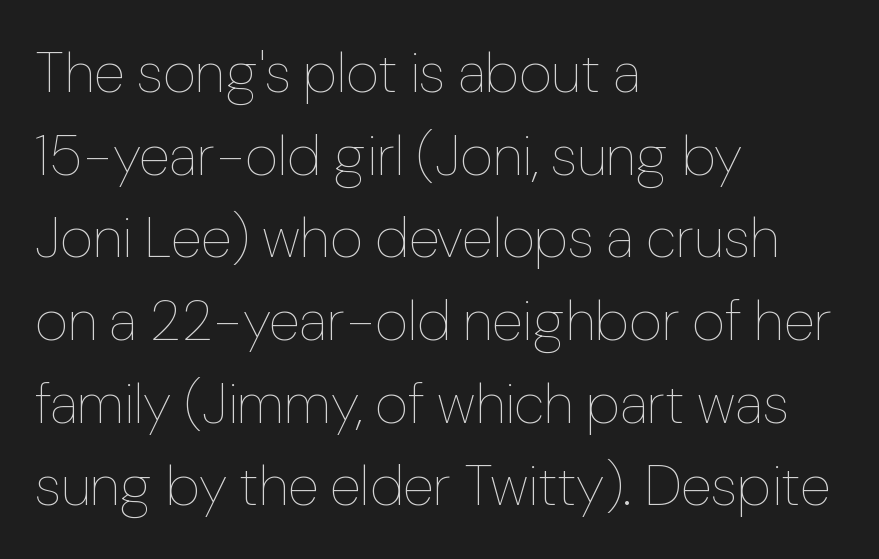
Q: Is the text bold? A: No.
Q: Is the text italic (slanted)? A: No, it is upright.
Q: Is the text underlined? A: No.
Q: How is the paragraph aligned? A: Left-aligned.
Q: Is the spacing between letters normal or unusually wide? A: Normal.
Q: Is the spacing between lines tight, normal or loose? A: Normal.
Q: Width (condensed, normal, or wide)? A: Normal.
Q: Stroke contrast? A: Low.
Q: x-height? A: Medium.
Q: Monospaced? A: No.
